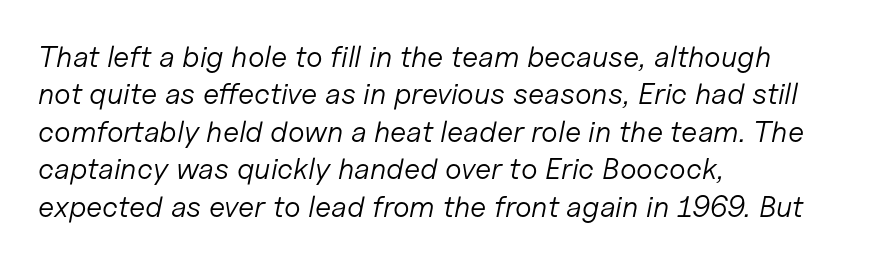
The image shows 30 px light type, italic (leaning right); set left-aligned, normal line spacing (1.25x), normal letter spacing, not underlined; low stroke contrast and a medium x-height.
